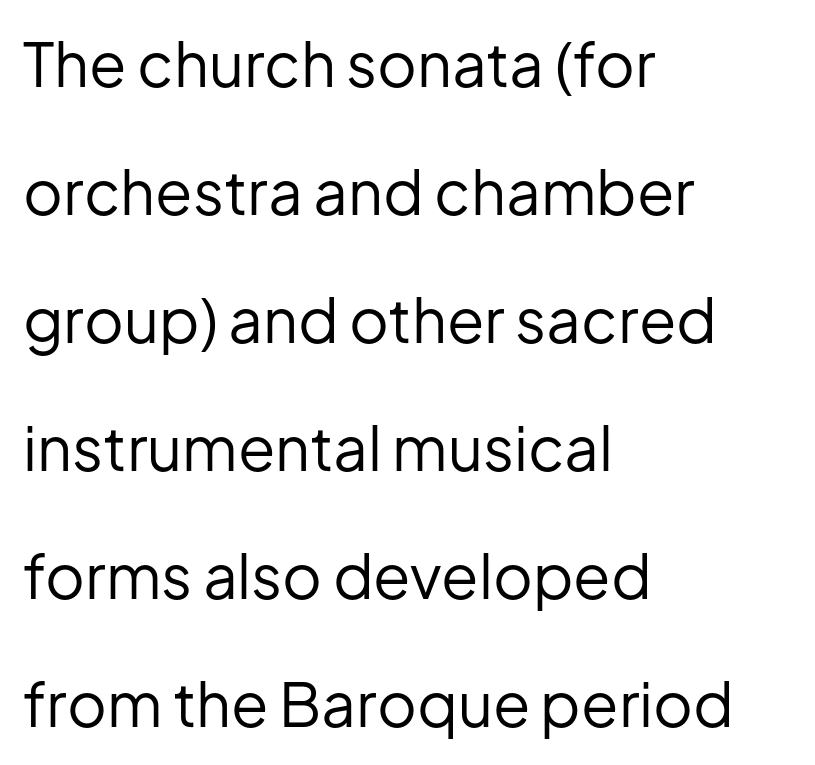
The image shows 61 px regular-weight sans-serif type, upright; set left-aligned, loose line spacing (2.1x), normal letter spacing, not underlined; low stroke contrast and a medium x-height.
